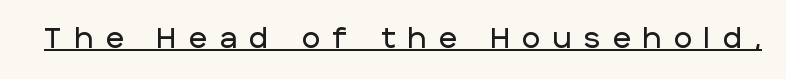
{"serif": "no", "italic": "no", "width": "normal", "stroke_contrast": "low", "x_height": "large", "monospaced": "no", "underline": "yes", "letter_spacing": "wide", "letter_spacing_em": 0.45, "glyph_px": 28}
